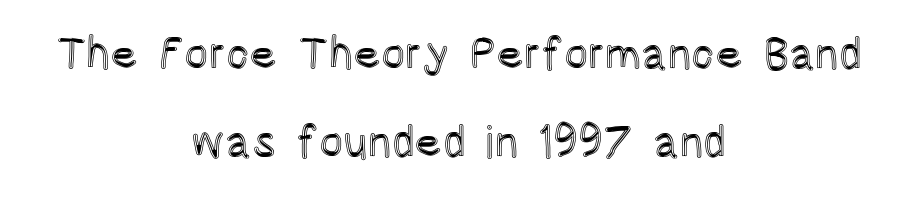
The image shows 45 px condensed type, upright; set centered, loose line spacing (1.95x), normal letter spacing, not underlined; a large x-height.
